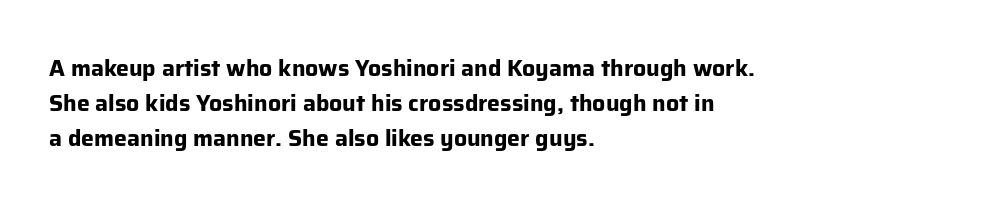
The image shows 23 px bold type, upright; set left-aligned, normal line spacing (1.53x), normal letter spacing, not underlined.
